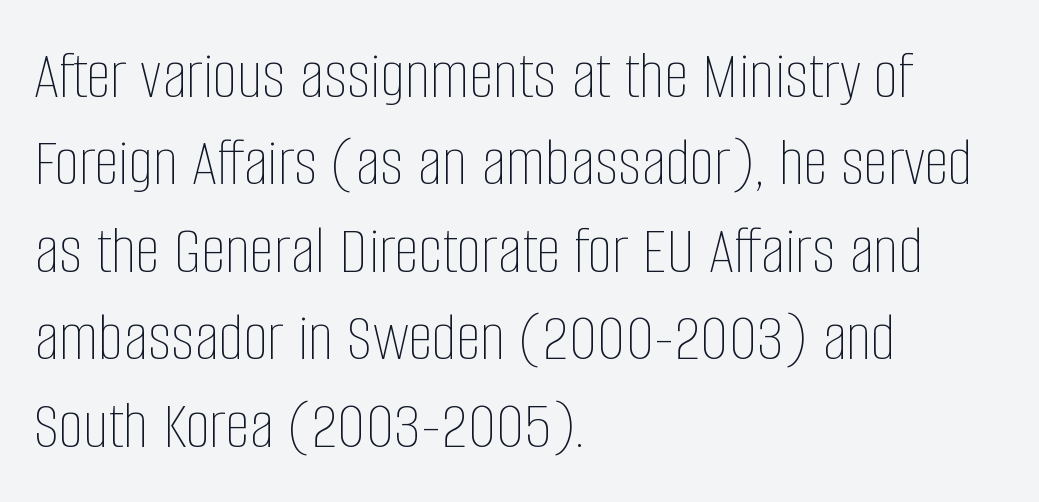
Descender tails drop into unmarked territory. Tracking value appears to be zero — textbook default spacing. Each new line begins a customary step beneath the previous one. Note the varied advance widths — an 'i' is clearly narrower than an 'm'. Summary of weight: not heavy and not bold.
